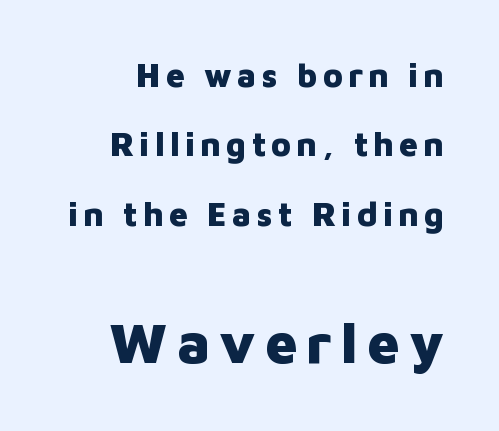
{"serif": "no", "italic": "no", "bold": "yes", "weight": "heavy", "width": "normal", "stroke_contrast": "low", "x_height": "medium", "monospaced": "no", "underline": "no", "line_spacing": "loose", "line_spacing_ratio": 2.1, "larger_block": "second", "size_ratio": 1.73, "glyph_px": 57}
